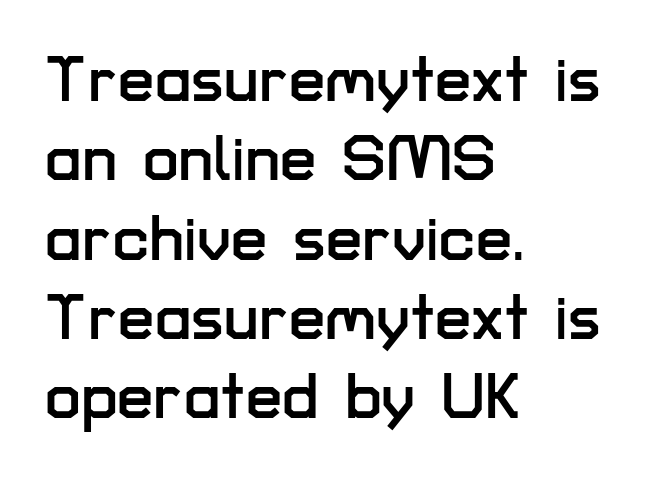
The image shows 65 px sans-serif type, upright; set left-aligned, line spacing 1.22x, normal letter spacing, not underlined; low stroke contrast and a medium x-height.
